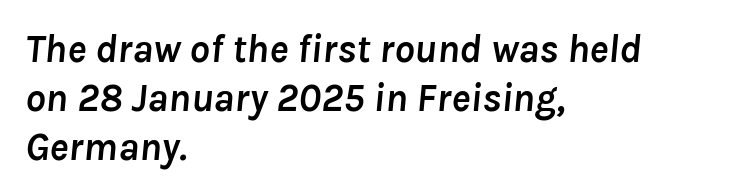
Is the block centered? No — it sits flush against the left margin. Quick note: italic. Each row of text sits above clean, open space. The passage shown is typed in a proportional face where columns would drift. The type is set solid horizontally, with unmodified tracking. Every letter is thick-stroked: bold, no question.
